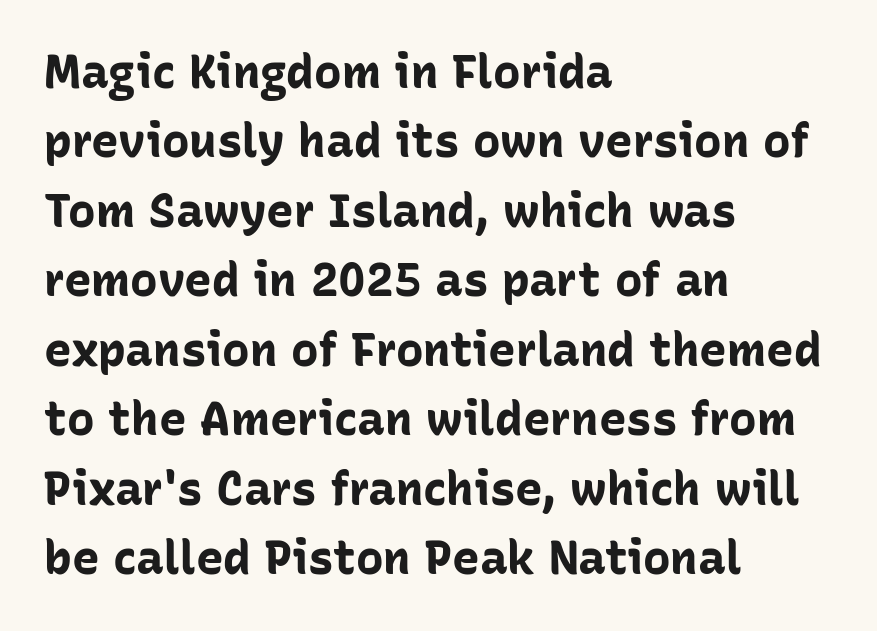
Q: Is the text bold? A: Yes.
Q: Is the text italic (slanted)? A: No, it is upright.
Q: Is the typeface a serif or a sans-serif typeface? A: Sans-serif.
Q: Is the text underlined? A: No.
Q: How is the paragraph aligned? A: Left-aligned.
Q: Is the spacing between letters normal or unusually wide? A: Normal.
Q: Is the spacing between lines tight, normal or loose? A: Normal.
Q: Width (condensed, normal, or wide)? A: Normal.
Q: Stroke contrast? A: Low.
Q: x-height? A: Medium.
Q: Monospaced? A: No.
